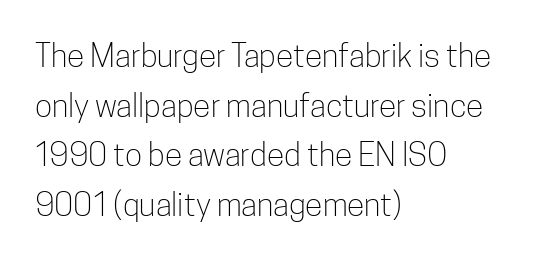
The image shows 32 px light, condensed sans-serif type, upright; set left-aligned, normal line spacing (1.55x), normal letter spacing, not underlined; low stroke contrast and a medium x-height.
